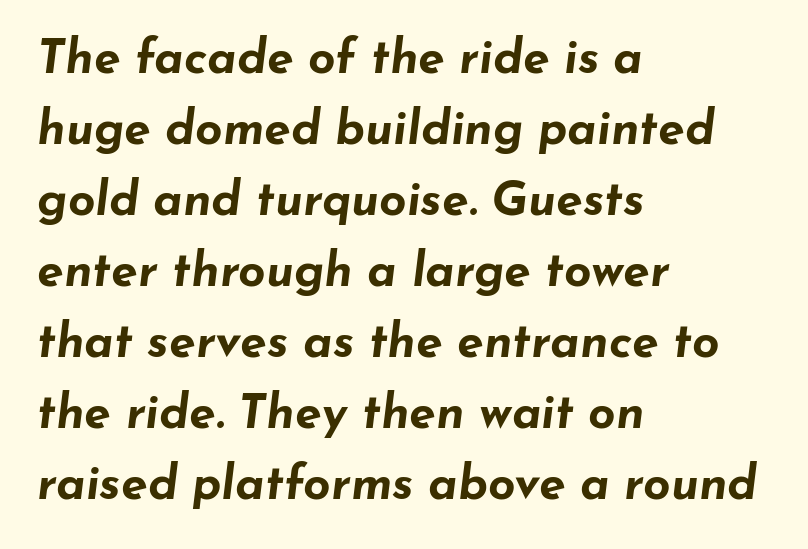
Q: Is the text bold? A: Yes.
Q: Is the text italic (slanted)? A: Yes, it leans right by about 7 degrees.
Q: Is the text underlined? A: No.
Q: How is the paragraph aligned? A: Left-aligned.
Q: Is the spacing between letters normal or unusually wide? A: Normal.
Q: Is the spacing between lines tight, normal or loose? A: Normal.
Q: Width (condensed, normal, or wide)? A: Wide.
Q: Stroke contrast? A: Low.
Q: x-height? A: Small.
Q: Monospaced? A: No.
